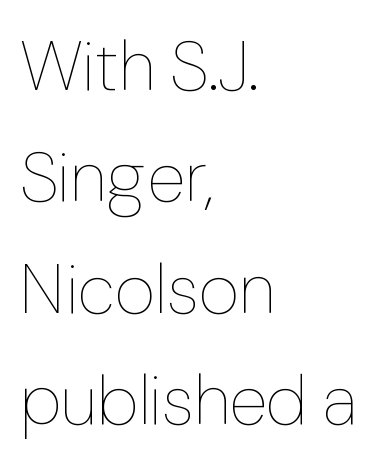
Q: Is the text bold? A: No.
Q: Is the text italic (slanted)? A: No, it is upright.
Q: Is the text underlined? A: No.
Q: How is the paragraph aligned? A: Left-aligned.
Q: Is the spacing between letters normal or unusually wide? A: Normal.
Q: Is the spacing between lines tight, normal or loose? A: Normal.
Q: Width (condensed, normal, or wide)? A: Normal.
Q: Stroke contrast? A: Low.
Q: x-height? A: Medium.
Q: Monospaced? A: No.
